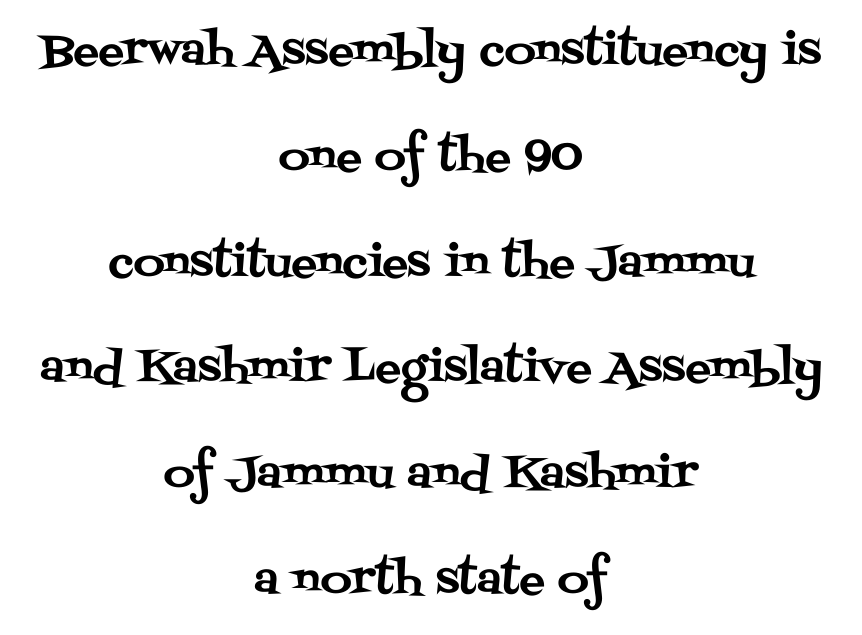
Q: Is the text italic (slanted)? A: No, it is upright.
Q: Is the typeface a serif or a sans-serif typeface? A: Serif.
Q: Is the text underlined? A: No.
Q: How is the paragraph aligned? A: Centered.
Q: Is the spacing between letters normal or unusually wide? A: Normal.
Q: Is the spacing between lines tight, normal or loose? A: Loose.
Q: Width (condensed, normal, or wide)? A: Normal.
Q: Stroke contrast? A: Medium.
Q: x-height? A: Large.
Q: Monospaced? A: No.
